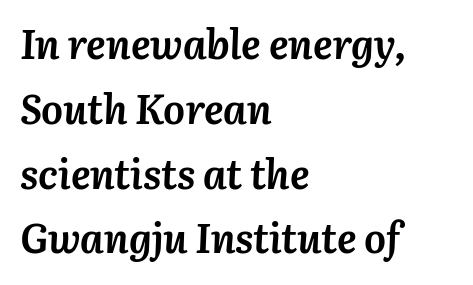
The typesetter chose a ragged-right arrangement here. Does the lettering tilt? It does — this is italic. What weight is shown? A full bold with thick strokes. Leading: standard. In terms of letterspacing, this is plain default setting.
